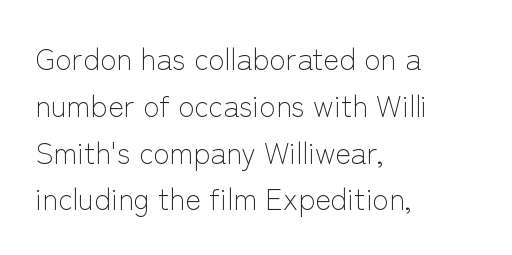
The image shows 30 px light sans-serif type, upright; set left-aligned, normal line spacing (1.56x), normal letter spacing, not underlined; low stroke contrast and a medium x-height.
